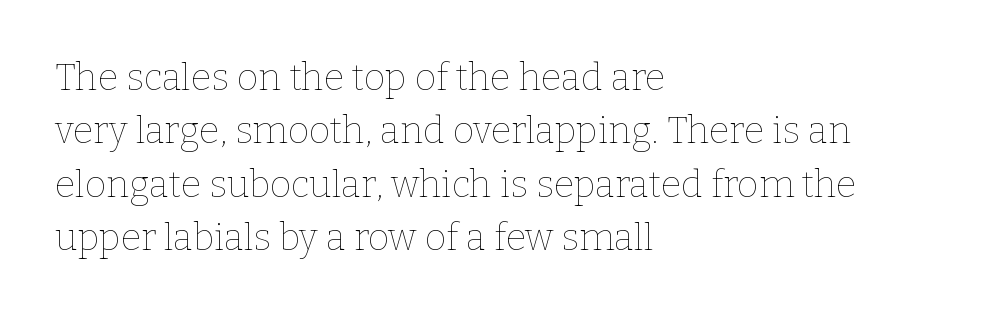
{"italic": "no", "bold": "no", "weight": "thin", "width": "normal", "stroke_contrast": "low", "x_height": "medium", "monospaced": "no", "underline": "no", "align": "left", "line_spacing": "normal", "line_spacing_ratio": 1.44, "letter_spacing": "normal", "letter_spacing_em": 0.0, "glyph_px": 37}
